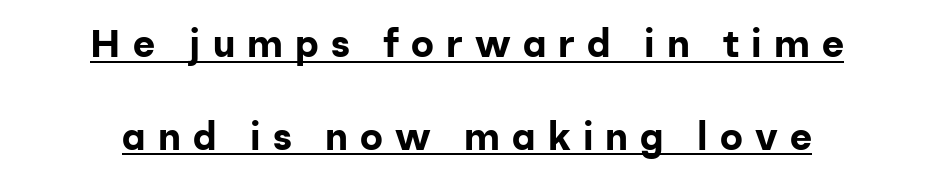
{"serif": "no", "italic": "no", "bold": "yes", "weight": "bold", "width": "normal", "stroke_contrast": "low", "x_height": "medium", "monospaced": "no", "underline": "yes", "line_spacing": "loose", "line_spacing_ratio": 2.44, "letter_spacing": "wide", "letter_spacing_em": 0.32, "glyph_px": 38}
